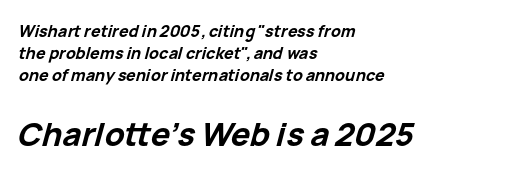
Q: Is the text bold? A: Yes.
Q: Is the text italic (slanted)? A: Yes, it leans right by about 15 degrees.
Q: Is the text underlined? A: No.
Q: How is the paragraph aligned? A: Left-aligned.
Q: Is the spacing between letters normal or unusually wide? A: Normal.
Q: Is the spacing between lines tight, normal or loose? A: Normal.
Q: Which block of text is set in a larger size, the first (top) or the second (bottom)? A: The second (bottom) one.
Q: Width (condensed, normal, or wide)? A: Normal.
Q: Stroke contrast? A: Low.
Q: x-height? A: Medium.
Q: Monospaced? A: No.
